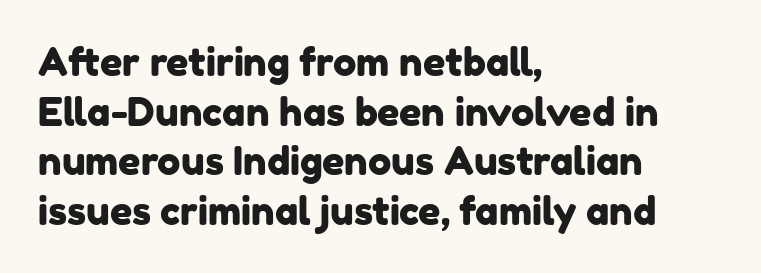
Q: Is the typeface a serif or a sans-serif typeface? A: Sans-serif.
Q: Is the text underlined? A: No.
Q: How is the paragraph aligned? A: Left-aligned.
Q: Is the spacing between letters normal or unusually wide? A: Normal.
Q: Is the spacing between lines tight, normal or loose? A: Normal.
Q: Width (condensed, normal, or wide)? A: Normal.
Q: Stroke contrast? A: Low.
Q: x-height? A: Medium.
Q: Monospaced? A: No.
